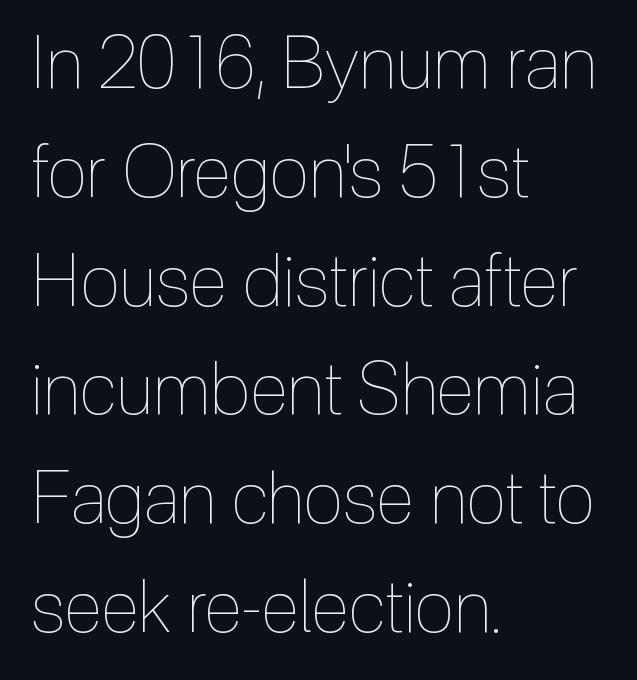
Q: Is the text bold? A: No.
Q: Is the text italic (slanted)? A: No, it is upright.
Q: Is the text underlined? A: No.
Q: How is the paragraph aligned? A: Left-aligned.
Q: Is the spacing between letters normal or unusually wide? A: Normal.
Q: Is the spacing between lines tight, normal or loose? A: Normal.
Q: Width (condensed, normal, or wide)? A: Condensed.
Q: x-height? A: Medium.
Q: Monospaced? A: No.
